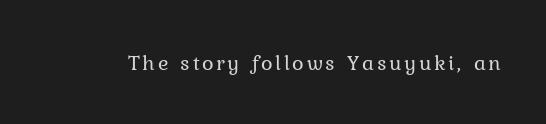
Q: Is the text bold? A: No.
Q: Is the text italic (slanted)? A: No, it is upright.
Q: Is the text underlined? A: No.
